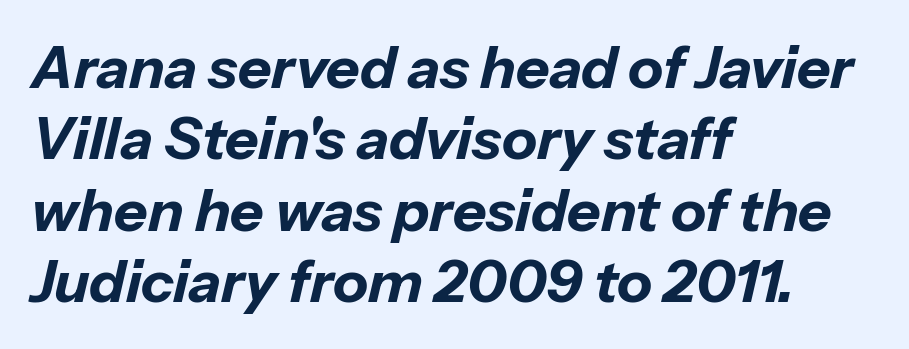
Q: Is the text bold? A: Yes.
Q: Is the text italic (slanted)? A: Yes, it leans right by about 13 degrees.
Q: Is the text underlined? A: No.
Q: How is the paragraph aligned? A: Left-aligned.
Q: Is the spacing between letters normal or unusually wide? A: Normal.
Q: Width (condensed, normal, or wide)? A: Normal.
Q: Stroke contrast? A: Low.
Q: x-height? A: Medium.
Q: Monospaced? A: No.
